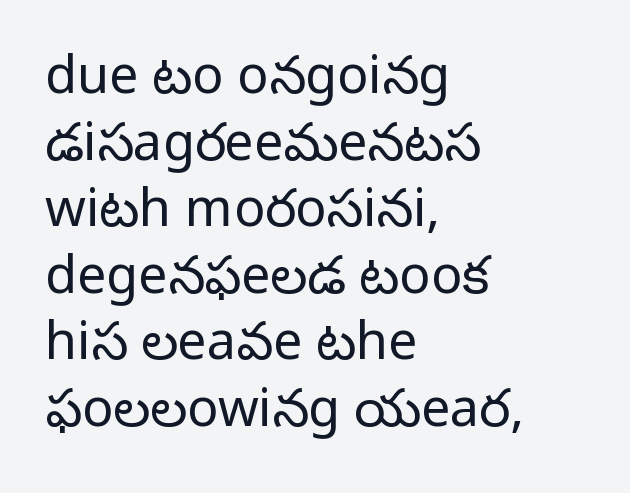
{"serif": "no", "italic": "no", "bold": "no", "weight": "regular", "width": "normal", "stroke_contrast": "low", "x_height": "medium", "monospaced": "no", "underline": "no", "align": "left", "line_spacing": "normal", "line_spacing_ratio": 1.28, "letter_spacing": "normal", "letter_spacing_em": 0.0, "glyph_px": 52}
